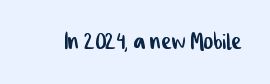
{"serif": "no", "width": "condensed", "stroke_contrast": "low", "x_height": "medium", "monospaced": "no", "underline": "no", "letter_spacing": "normal", "letter_spacing_em": 0.0, "glyph_px": 29}
